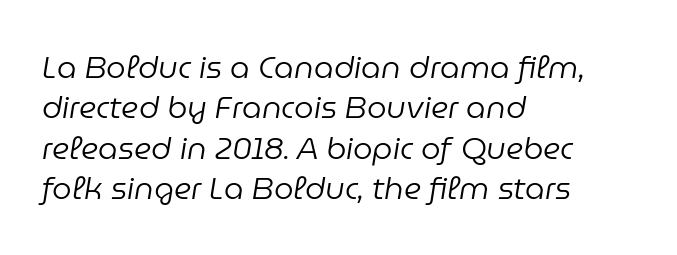
{"italic": "yes", "lean": "right", "slant_degrees": 9, "bold": "no", "weight": "regular", "width": "normal", "stroke_contrast": "low", "x_height": "medium", "monospaced": "no", "underline": "no", "align": "left", "line_spacing": "normal", "line_spacing_ratio": 1.3, "letter_spacing": "normal", "letter_spacing_em": 0.0, "glyph_px": 31}
